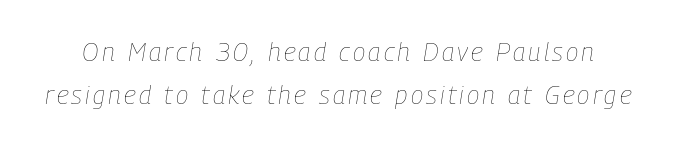
Q: Is the text bold? A: No.
Q: Is the text italic (slanted)? A: Yes, it leans right by about 9 degrees.
Q: Is the text underlined? A: No.
Q: Is the spacing between lines tight, normal or loose? A: Normal.
